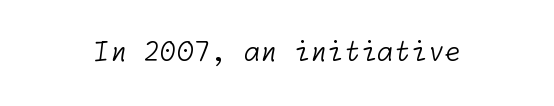
The line texture is even and compact thanks to regular tracking. Glance below the letters and you will spot only blank space. Heft: none added — not bold.
